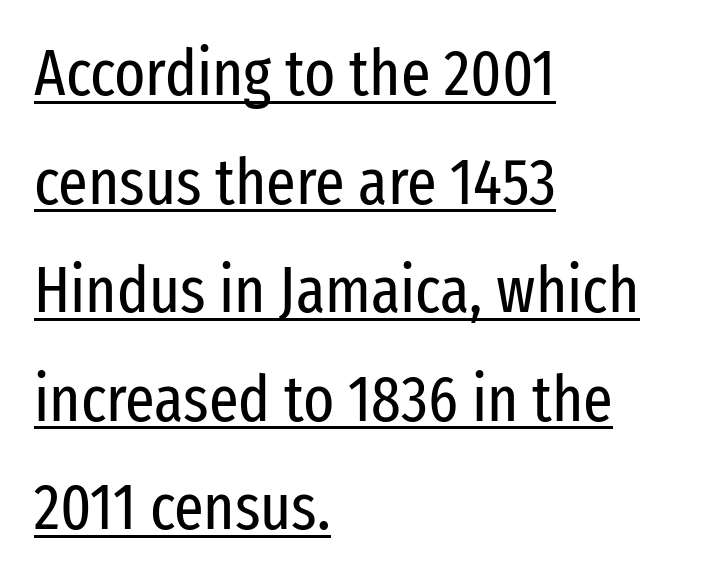
Q: Is the text bold? A: No.
Q: Is the text italic (slanted)? A: No, it is upright.
Q: Is the typeface a serif or a sans-serif typeface? A: Sans-serif.
Q: Is the text underlined? A: Yes.
Q: How is the paragraph aligned? A: Left-aligned.
Q: Is the spacing between letters normal or unusually wide? A: Normal.
Q: Is the spacing between lines tight, normal or loose? A: Normal.
Q: Width (condensed, normal, or wide)? A: Condensed.
Q: Stroke contrast? A: Low.
Q: x-height? A: Medium.
Q: Monospaced? A: No.
